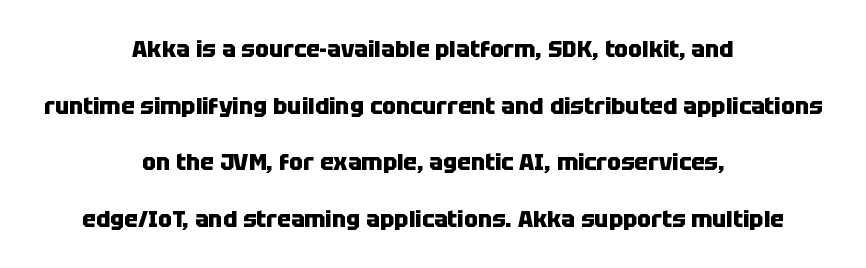
The sample has been set heavy, in full bold. A bare baseline throughout the passage. This is roman type, the default non-slanted kind. This rendering uses center alignment, leaving both contours irregular but symmetric.
